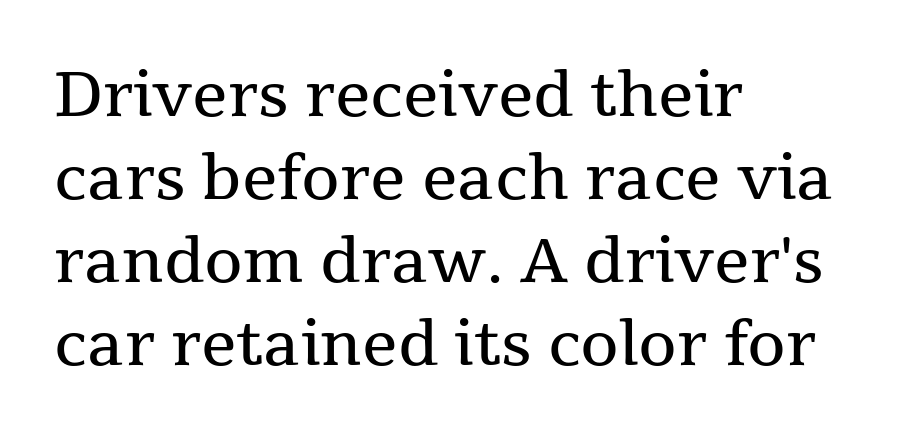
Type style note: has serifs. Line spacing here is normal. This sample uses an upright cut, with every glyph sitting square on the baseline. This rendering leaves character spacing at its baseline value. A typesetter would call this proportional, since set widths differ per character. Glance below the letters and you will spot only blank space.
